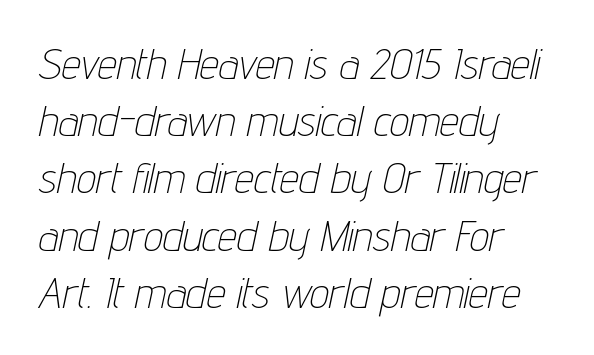
The image shows 43 px thin, condensed type, italic (leaning right); set left-aligned, normal line spacing (1.33x), normal letter spacing, not underlined; low stroke contrast and a medium x-height.
